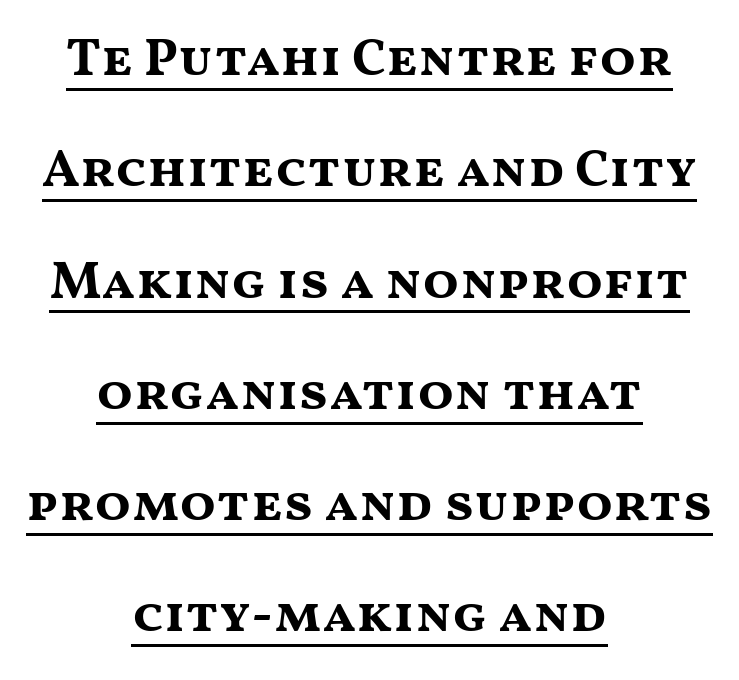
The image shows 53 px bold, wide sans-serif type, upright; set centered, loose line spacing (2.1x), normal letter spacing, underlined; medium stroke contrast and a medium x-height.
